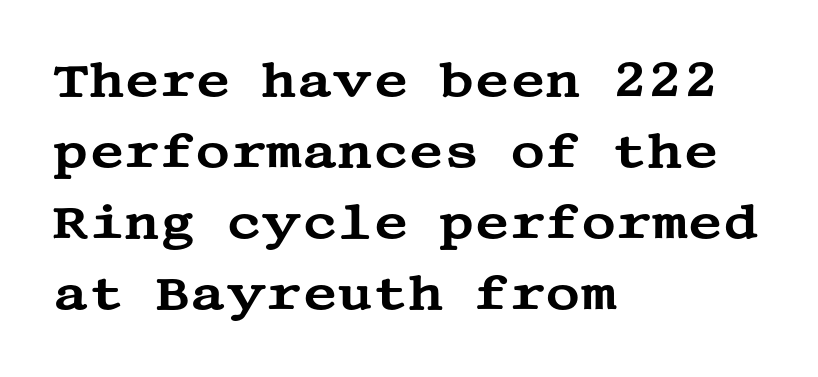
The typography opts for an upright posture over an oblique one. A student would call this left alignment; a typographer would say flush left, rag right. Each letter's strokes conclude with small projecting serifs. How are the letters spaced? Ordinarily, with no added tracking.
